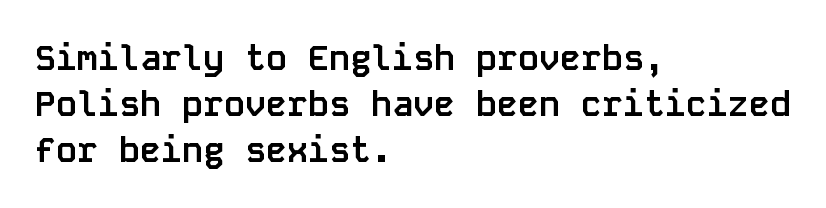
Q: Is the text bold? A: Yes.
Q: Is the text italic (slanted)? A: No, it is upright.
Q: Is the typeface a serif or a sans-serif typeface? A: Sans-serif.
Q: Is the text underlined? A: No.
Q: How is the paragraph aligned? A: Left-aligned.
Q: Is the spacing between letters normal or unusually wide? A: Normal.
Q: Is the spacing between lines tight, normal or loose? A: Normal.
Q: Width (condensed, normal, or wide)? A: Normal.
Q: Stroke contrast? A: Low.
Q: x-height? A: Large.
Q: Monospaced? A: Yes.
